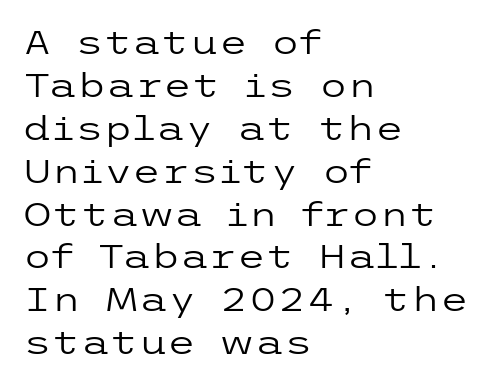
Q: Is the text bold? A: No.
Q: Is the text italic (slanted)? A: No, it is upright.
Q: Is the typeface a serif or a sans-serif typeface? A: Sans-serif.
Q: Is the text underlined? A: No.
Q: How is the paragraph aligned? A: Left-aligned.
Q: Is the spacing between letters normal or unusually wide? A: Normal.
Q: Is the spacing between lines tight, normal or loose? A: Normal.
Q: Width (condensed, normal, or wide)? A: Wide.
Q: Stroke contrast? A: Low.
Q: x-height? A: Medium.
